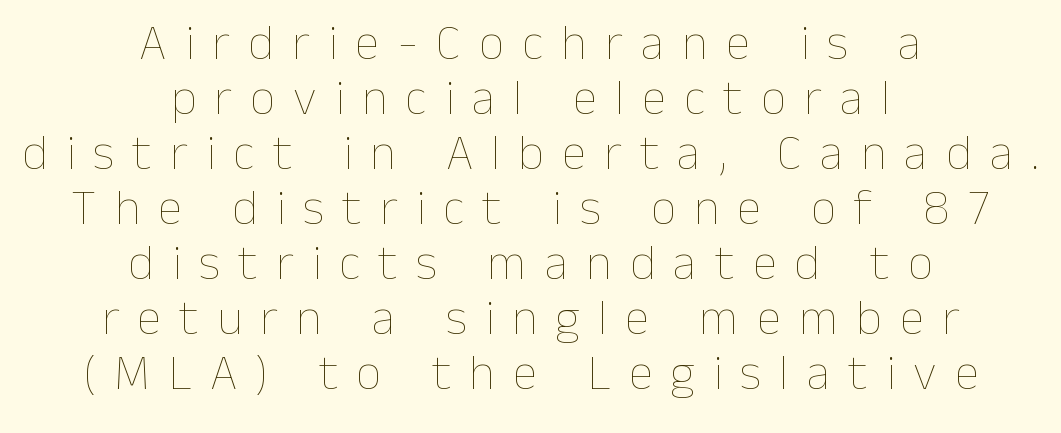
{"italic": "no", "bold": "no", "weight": "thin", "width": "normal", "stroke_contrast": "low", "x_height": "medium", "monospaced": "no", "underline": "no", "align": "center", "line_spacing": "tight", "line_spacing_ratio": 1.1, "letter_spacing": "wide", "letter_spacing_em": 0.36, "glyph_px": 50}
